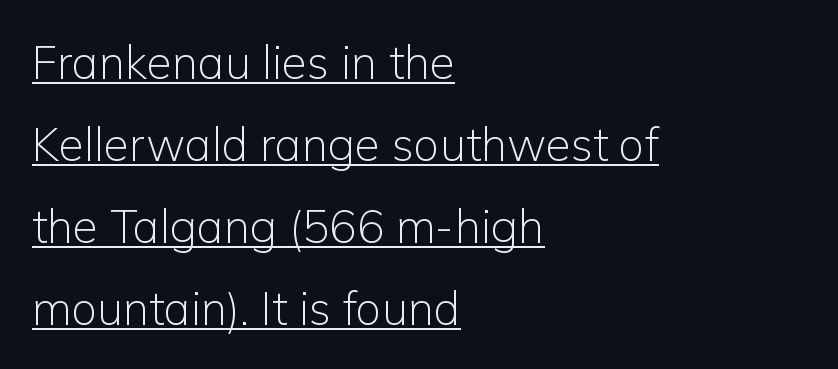
{"serif": "no", "italic": "no", "bold": "no", "weight": "light", "width": "normal", "stroke_contrast": "low", "x_height": "medium", "monospaced": "no", "underline": "yes", "align": "left", "line_spacing_ratio": 1.78, "letter_spacing": "normal", "letter_spacing_em": 0.0, "glyph_px": 46}
